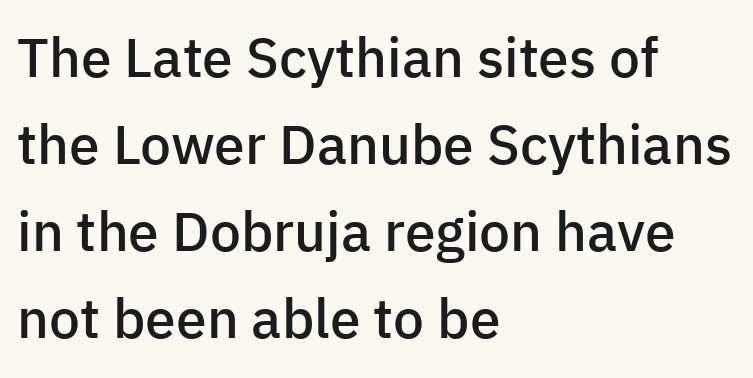
Leading: standard. In terms of letterspacing, this is plain default setting. The rendering shows plain stroke endings on the letterforms — a sans-serif design. In terms of posture, this sample is upright. Character widths vary here, with narrow letters taking less room than wide ones. The passage shown is not underscored anywhere.
